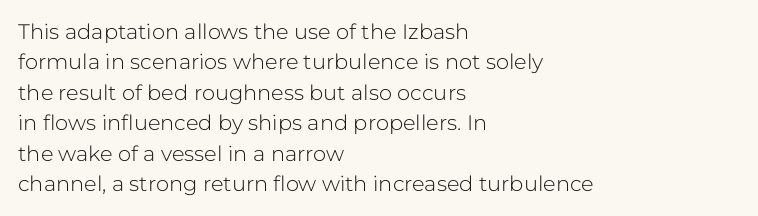
Letter spacing: default. Ink coverage per letter is moderate at most. The rag falls on the right side of this text block. Descenders are the only things crossing below the line. This block has exactly the height ordinary leading produces. This is the regular roman posture of the typeface.
